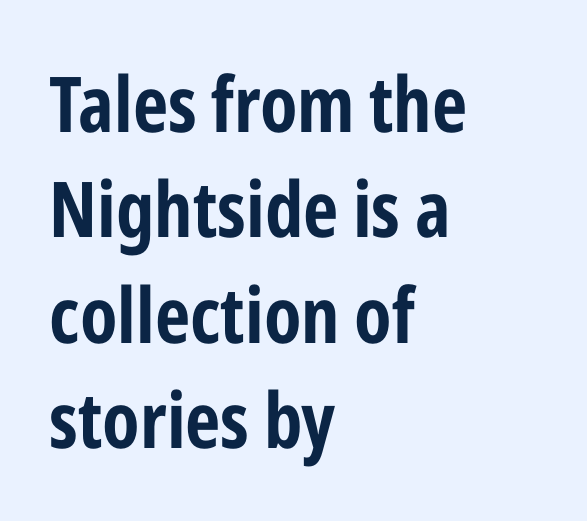
Q: Is the text italic (slanted)? A: No, it is upright.
Q: Is the typeface a serif or a sans-serif typeface? A: Sans-serif.
Q: Is the text underlined? A: No.
Q: How is the paragraph aligned? A: Left-aligned.
Q: Is the spacing between letters normal or unusually wide? A: Normal.
Q: Is the spacing between lines tight, normal or loose? A: Normal.
Q: Width (condensed, normal, or wide)? A: Condensed.
Q: Stroke contrast? A: Low.
Q: x-height? A: Medium.
Q: Monospaced? A: No.
